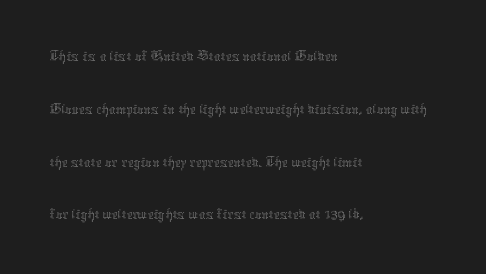
The image shows 33 px thin type, upright; set left-aligned, normal line spacing (1.6x), normal letter spacing, not underlined; medium stroke contrast and a medium x-height.
